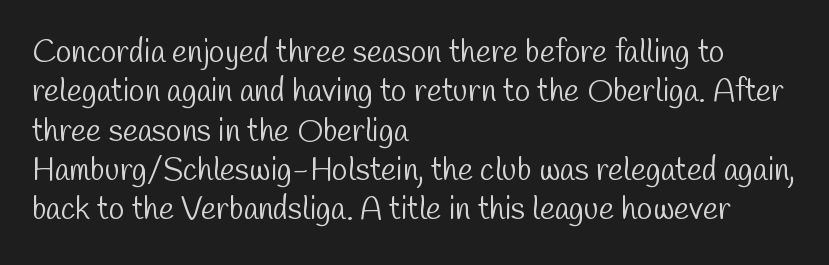
Q: Is the text bold? A: No.
Q: Is the typeface a serif or a sans-serif typeface? A: Sans-serif.
Q: Is the text underlined? A: No.
Q: How is the paragraph aligned? A: Left-aligned.
Q: Is the spacing between letters normal or unusually wide? A: Normal.
Q: Width (condensed, normal, or wide)? A: Condensed.
Q: Stroke contrast? A: Low.
Q: x-height? A: Medium.
Q: Monospaced? A: No.
